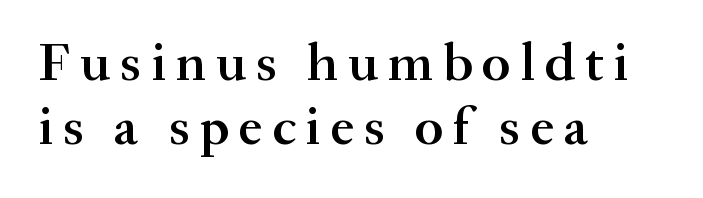
The image shows 54 px semibold serif type, upright; set left-aligned, line spacing 1.19x, not underlined; medium stroke contrast and a small x-height.
